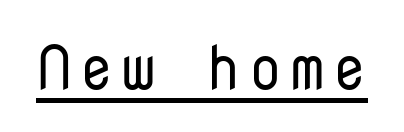
Q: Is the text bold? A: No.
Q: Is the text italic (slanted)? A: No, it is upright.
Q: Is the typeface a serif or a sans-serif typeface? A: Sans-serif.
Q: Is the text underlined? A: Yes.
Q: Width (condensed, normal, or wide)? A: Normal.
Q: Stroke contrast? A: Low.
Q: x-height? A: Medium.
Q: Monospaced? A: Yes.
